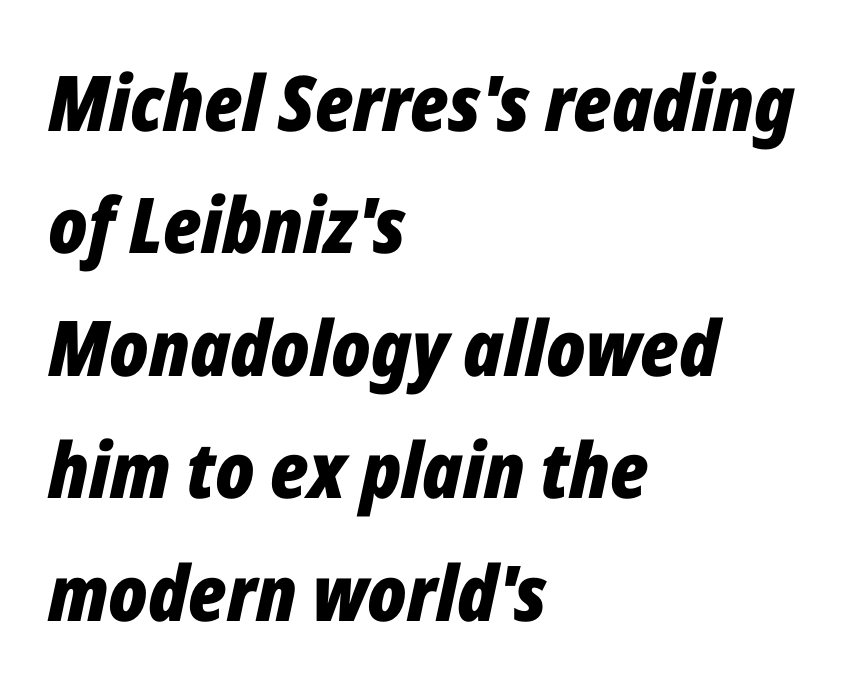
{"italic": "yes", "lean": "right", "slant_degrees": 12, "bold": "yes", "weight": "bold", "width": "condensed", "stroke_contrast": "low", "x_height": "medium", "monospaced": "no", "underline": "no", "align": "left", "line_spacing": "normal", "line_spacing_ratio": 1.59, "letter_spacing": "normal", "letter_spacing_em": 0.0, "glyph_px": 77}
